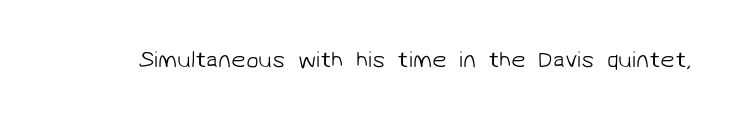
The image shows 23 px text type; set normal letter spacing, not underlined.
